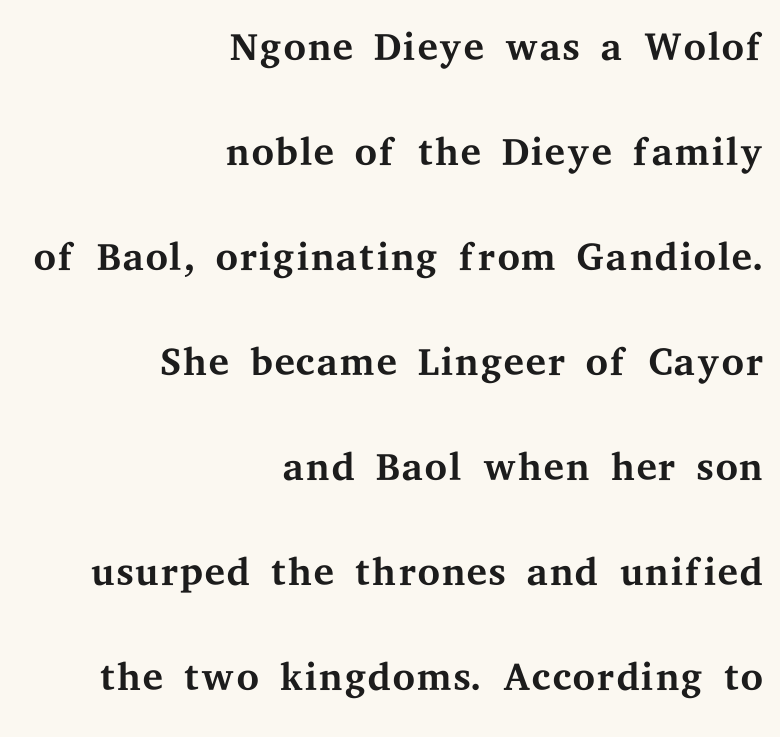
{"serif": "yes", "italic": "no", "bold": "no", "weight": "regular", "width": "wide", "stroke_contrast": "medium", "x_height": "medium", "monospaced": "no", "underline": "no", "align": "right", "line_spacing_ratio": 1.81, "letter_spacing": "normal", "letter_spacing_em": 0.0, "glyph_px": 58}
